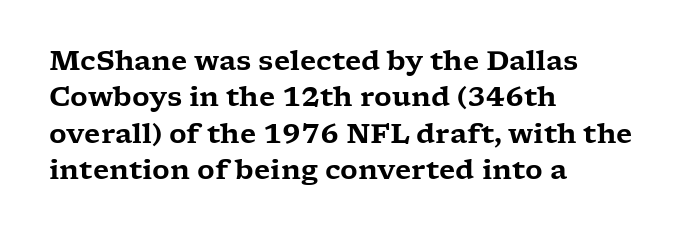
Q: Is the text italic (slanted)? A: No, it is upright.
Q: Is the text underlined? A: No.
Q: How is the paragraph aligned? A: Left-aligned.
Q: Is the spacing between letters normal or unusually wide? A: Normal.
Q: Is the spacing between lines tight, normal or loose? A: Normal.
